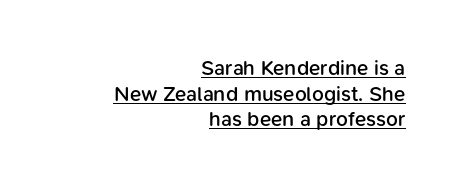
Is there any slant? The stems are plumb. The typesetter has applied underlining to the passage shown. This sample uses plain, unmodified letter spacing. Heft: intermediate — a semibold.
